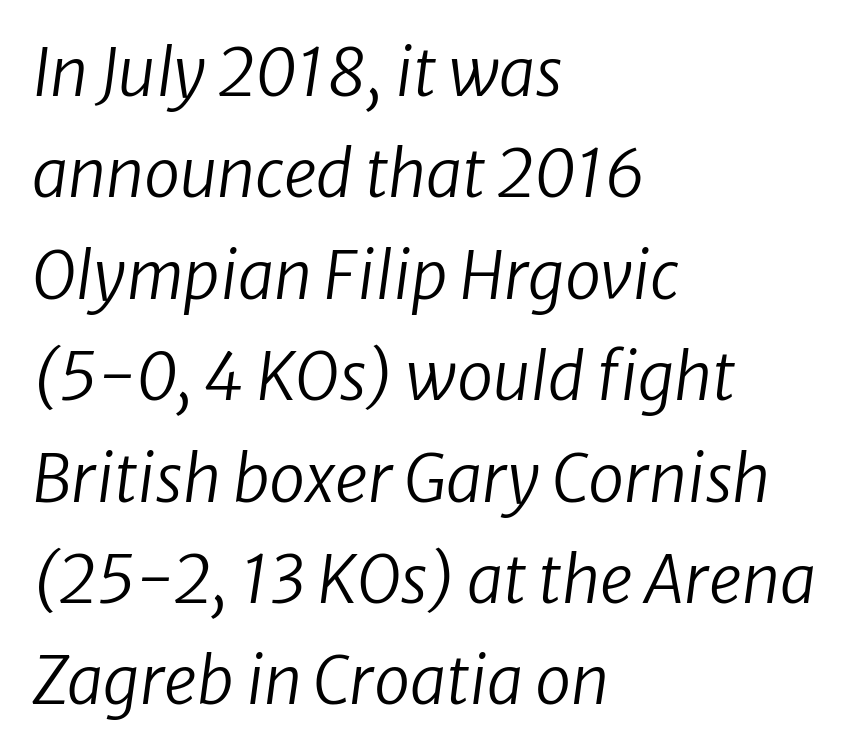
{"italic": "yes", "lean": "right", "slant_degrees": 8, "bold": "no", "weight": "regular", "width": "normal", "stroke_contrast": "low", "x_height": "medium", "monospaced": "no", "underline": "no", "align": "left", "line_spacing": "normal", "line_spacing_ratio": 1.56, "letter_spacing": "normal", "letter_spacing_em": 0.0, "glyph_px": 65}
